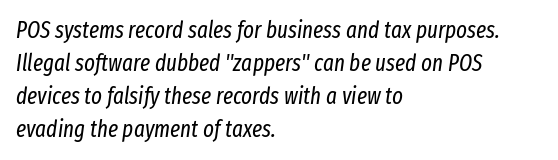
Is the stroke heavy? The answer is a plain regular-or-lighter. Regarding leading, the lines here are spaced in the standard way. The line texture is even and compact thanks to regular tracking. Designer's note — italics engaged. Horizontally, the lines are justified to the leading edge only.
